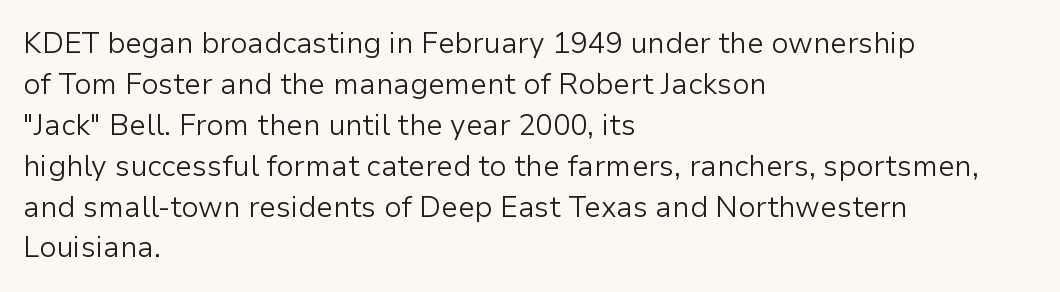
The image shows 29 px light sans-serif type, upright; set left-aligned, normal line spacing (1.41x), normal letter spacing, not underlined; low stroke contrast and a medium x-height.
